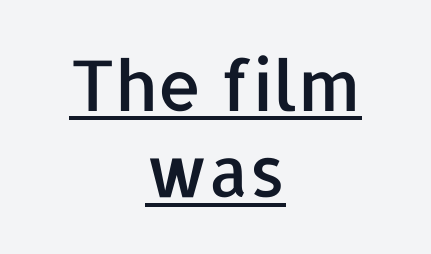
The image shows 70 px sans-serif type, upright; set centered, line spacing 1.23x, normal letter spacing, underlined; low stroke contrast and a medium x-height.
